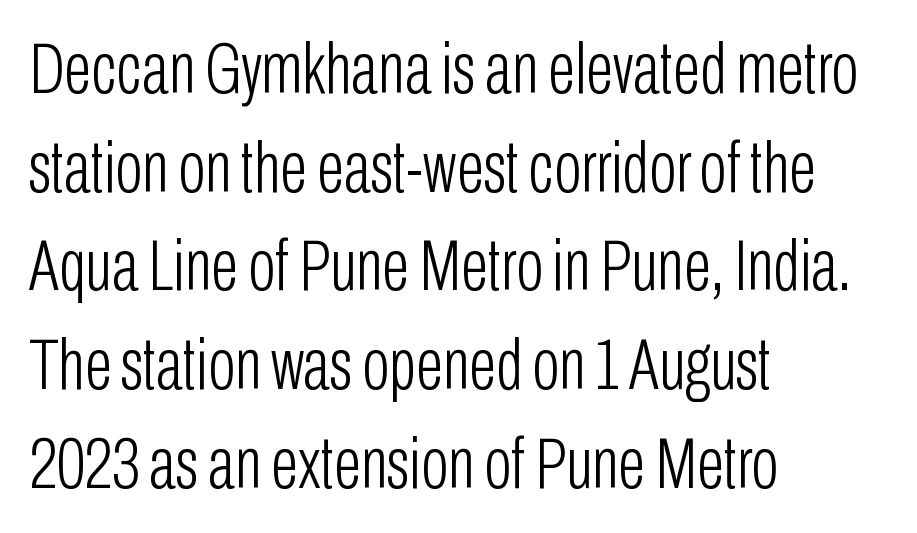
{"serif": "no", "italic": "no", "bold": "no", "weight": "light", "width": "condensed", "stroke_contrast": "low", "x_height": "medium", "monospaced": "no", "underline": "no", "align": "left", "line_spacing": "normal", "line_spacing_ratio": 1.37, "letter_spacing": "normal", "letter_spacing_em": 0.0, "glyph_px": 72}
